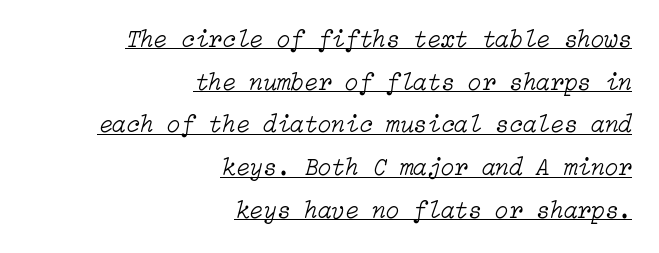
{"italic": "yes", "lean": "right", "slant_degrees": 15, "bold": "no", "underline": "yes", "align": "right", "line_spacing_ratio": 1.71, "letter_spacing": "normal", "letter_spacing_em": 0.0, "glyph_px": 25}
